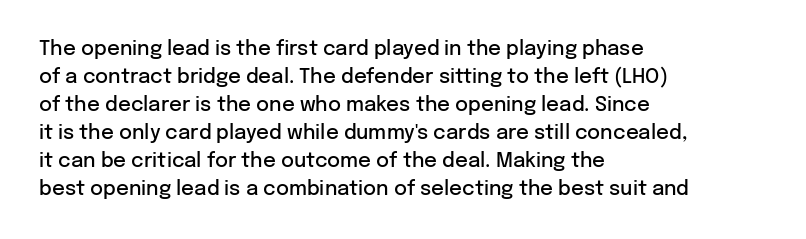
Designer's note — italics off, roman on. How are the letters spaced? Ordinarily, with no added tracking. Heft: intermediate — a semibold. Horizontal bands of white between lines are of average thickness. The typesetter chose a ragged-right arrangement here. Beneath every word, the page is bare.
